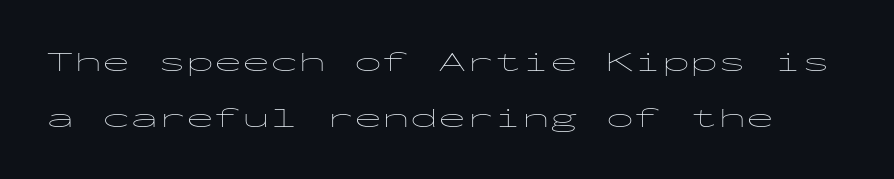
Q: Is the text bold? A: No.
Q: Is the text italic (slanted)? A: No, it is upright.
Q: Is the typeface a serif or a sans-serif typeface? A: Sans-serif.
Q: Is the text underlined? A: No.
Q: Is the spacing between letters normal or unusually wide? A: Normal.
Q: Is the spacing between lines tight, normal or loose? A: Loose.
Q: Width (condensed, normal, or wide)? A: Wide.
Q: Stroke contrast? A: Low.
Q: x-height? A: Medium.
Q: Monospaced? A: Yes.
